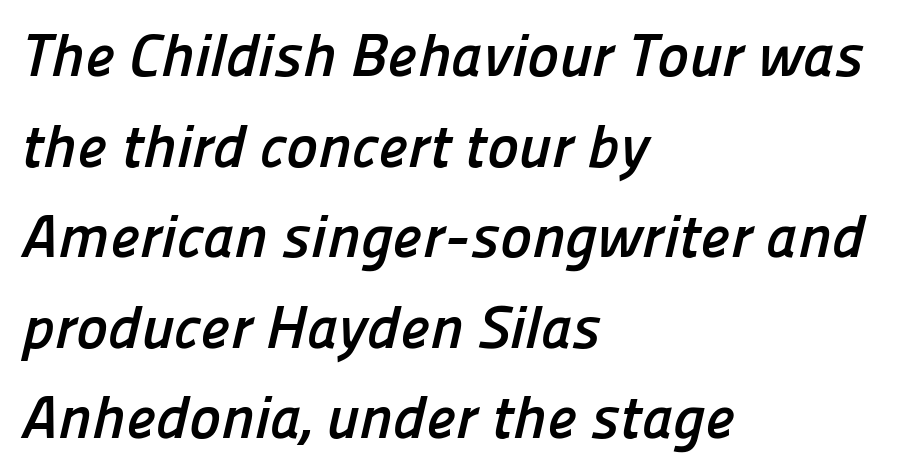
{"serif": "no", "bold": "yes", "weight": "semibold", "width": "normal", "stroke_contrast": "low", "x_height": "medium", "monospaced": "no", "underline": "no", "align": "left", "line_spacing": "normal", "line_spacing_ratio": 1.51, "letter_spacing": "normal", "letter_spacing_em": 0.0, "glyph_px": 60}
